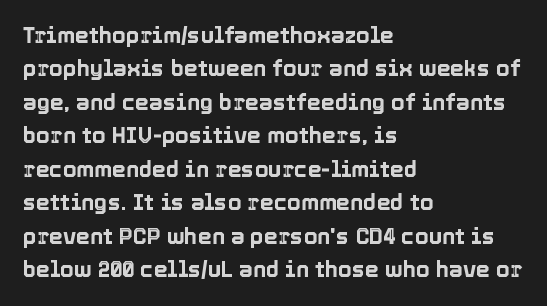
The image shows 22 px text type, upright; set left-aligned, normal line spacing (1.52x), normal letter spacing, not underlined.
